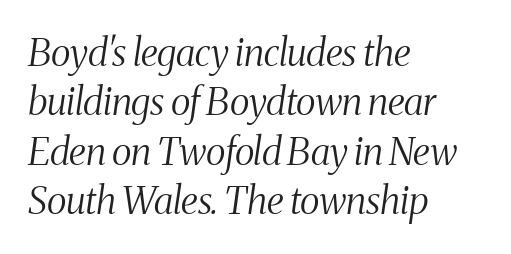
{"serif": "yes", "italic": "yes", "lean": "right", "slant_degrees": 8, "bold": "no", "weight": "light", "width": "condensed", "stroke_contrast": "medium", "x_height": "medium", "monospaced": "no", "underline": "no", "align": "left", "line_spacing": "normal", "line_spacing_ratio": 1.3, "letter_spacing": "normal", "letter_spacing_em": 0.0, "glyph_px": 38}
